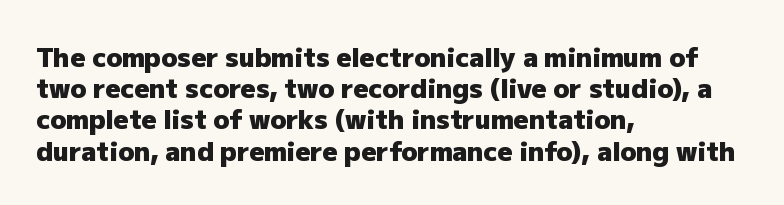
A typesetter would mark this as roman, not italic. The face used here is rendered with its standard letterfit. As a designer I'd log this as weight 700, bold. Underlining? Definitely not there. The text block is weighted toward the left margin, trailing off unevenly rightward.
